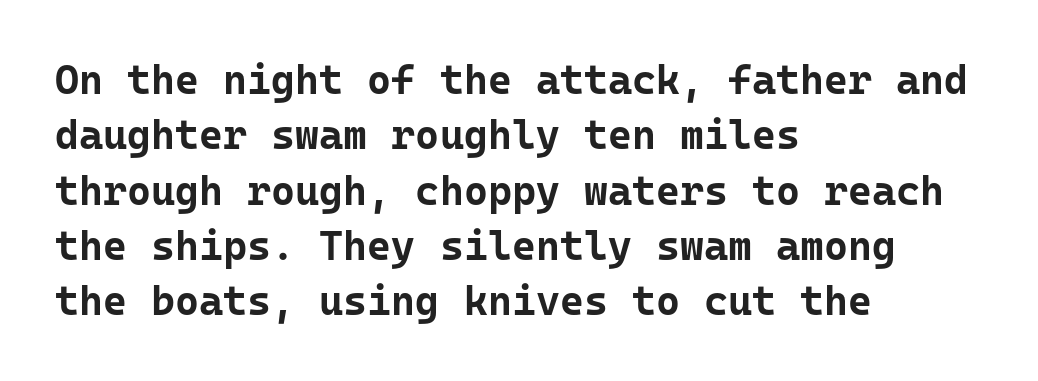
The image shows 41 px bold sans-serif type, upright, monospaced; set left-aligned, normal line spacing (1.35x), normal letter spacing, not underlined; low stroke contrast and a medium x-height.
